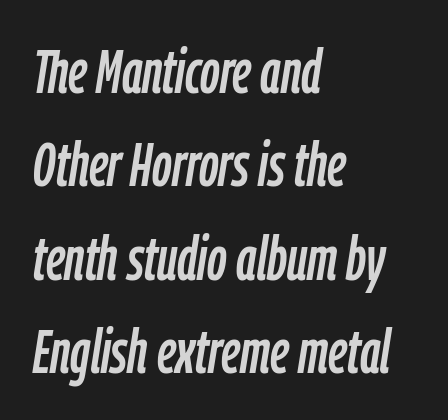
If you drew a ruler down the left edge, every line would touch it. Check the space under the baseline: it is left empty. Style check: oblique. Here the designer chose a conventional face with non-uniform glyph widths. Regarding leading, the lines here are spaced in the standard way.
